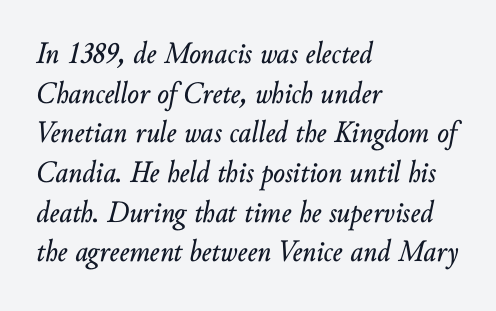
Underline: absent. Students, observe: this is what conventionally led text looks like. The font's italic variant was chosen for this text. The text block is weighted toward the left margin, trailing off unevenly rightward. These lines are rendered in a variable-pitch font.
